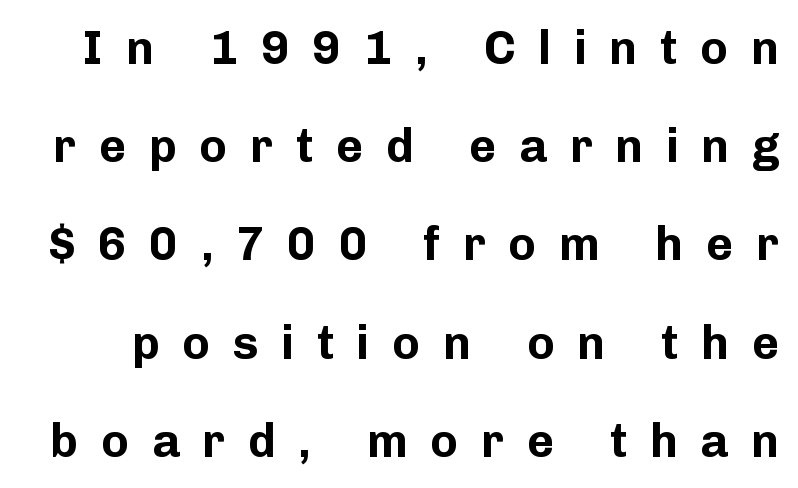
The image shows 47 px bold sans-serif type, upright; set loose line spacing (2.09x), unusually wide letter spacing (+0.48 em), not underlined; low stroke contrast and a medium x-height.
